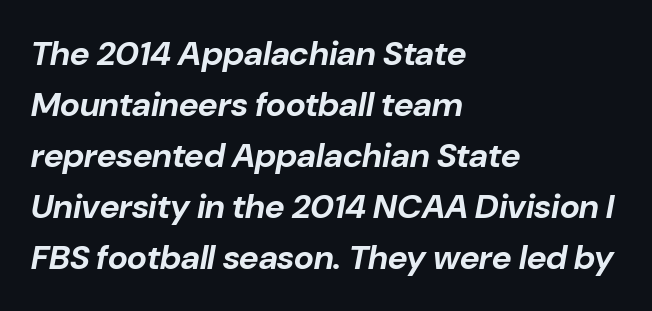
Q: Is the text bold? A: Yes.
Q: Is the text italic (slanted)? A: Yes, it leans right by about 10 degrees.
Q: Is the text underlined? A: No.
Q: How is the paragraph aligned? A: Left-aligned.
Q: Is the spacing between letters normal or unusually wide? A: Normal.
Q: Is the spacing between lines tight, normal or loose? A: Normal.
Q: Width (condensed, normal, or wide)? A: Normal.
Q: Stroke contrast? A: Low.
Q: x-height? A: Medium.
Q: Monospaced? A: No.
